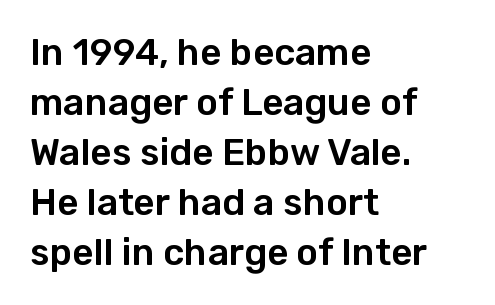
Q: Is the text italic (slanted)? A: No, it is upright.
Q: Is the typeface a serif or a sans-serif typeface? A: Sans-serif.
Q: Is the text underlined? A: No.
Q: How is the paragraph aligned? A: Left-aligned.
Q: Is the spacing between letters normal or unusually wide? A: Normal.
Q: Is the spacing between lines tight, normal or loose? A: Normal.
Q: Width (condensed, normal, or wide)? A: Normal.
Q: Stroke contrast? A: Low.
Q: x-height? A: Medium.
Q: Monospaced? A: No.
